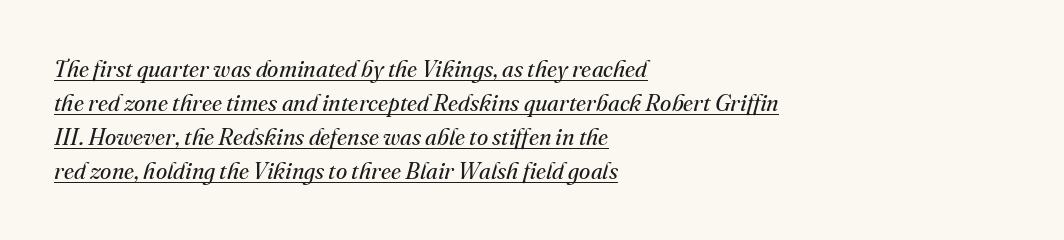
The image shows 23 px text type, italic (leaning right); set left-aligned, normal line spacing (1.48x), normal letter spacing, underlined.
